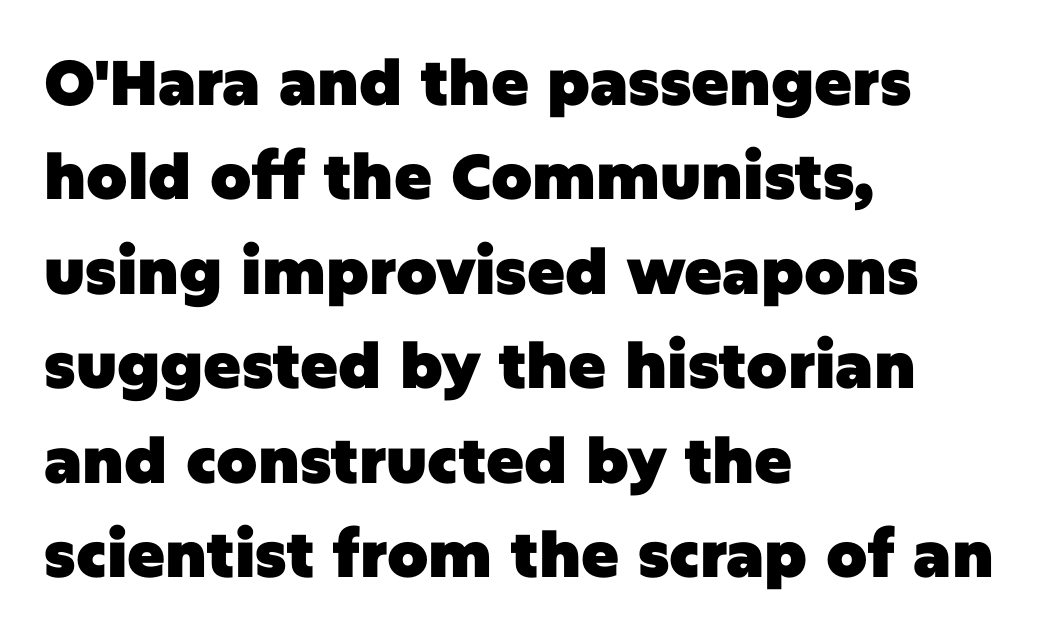
The image shows 63 px heavy sans-serif type, upright; set left-aligned, normal line spacing (1.5x), normal letter spacing, not underlined; low stroke contrast and a large x-height.
